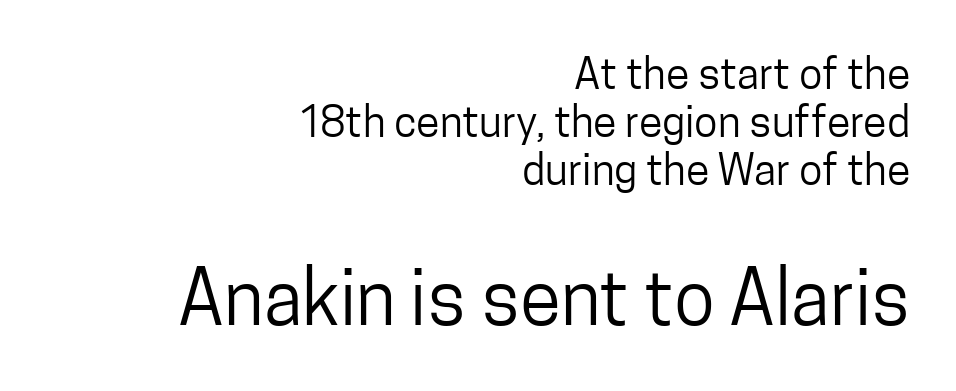
Q: Is the text bold? A: No.
Q: Is the text italic (slanted)? A: No, it is upright.
Q: Is the typeface a serif or a sans-serif typeface? A: Sans-serif.
Q: Is the text underlined? A: No.
Q: How is the paragraph aligned? A: Right-aligned.
Q: Is the spacing between letters normal or unusually wide? A: Normal.
Q: Is the spacing between lines tight, normal or loose? A: Tight.
Q: Which block of text is set in a larger size, the first (top) or the second (bottom)? A: The second (bottom) one.
Q: Width (condensed, normal, or wide)? A: Condensed.
Q: Stroke contrast? A: Low.
Q: x-height? A: Medium.
Q: Monospaced? A: No.
